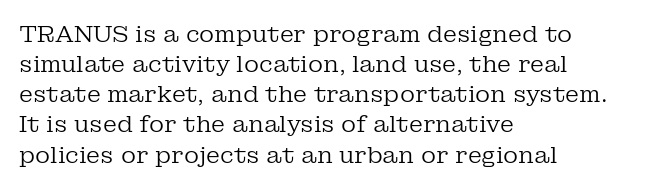
{"italic": "no", "bold": "no", "underline": "no", "align": "left", "line_spacing": "normal", "line_spacing_ratio": 1.31, "letter_spacing": "normal", "letter_spacing_em": 0.0, "glyph_px": 23}
